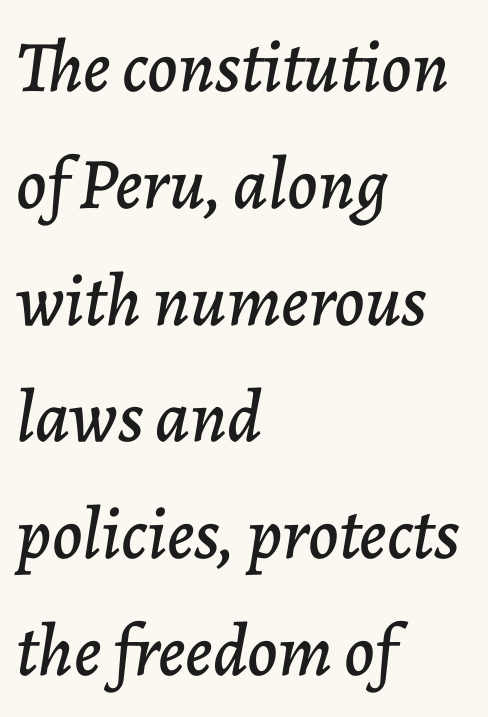
No word sits above an underline. Regarding leading, the lines here are spaced in the standard way. Layout note: lines flush left. A typesetter would call this proportional, since set widths differ per character. Observe the ordinary spacing: letters are neighbours, not strangers. The passage shown leans; its letterforms are oblique.
